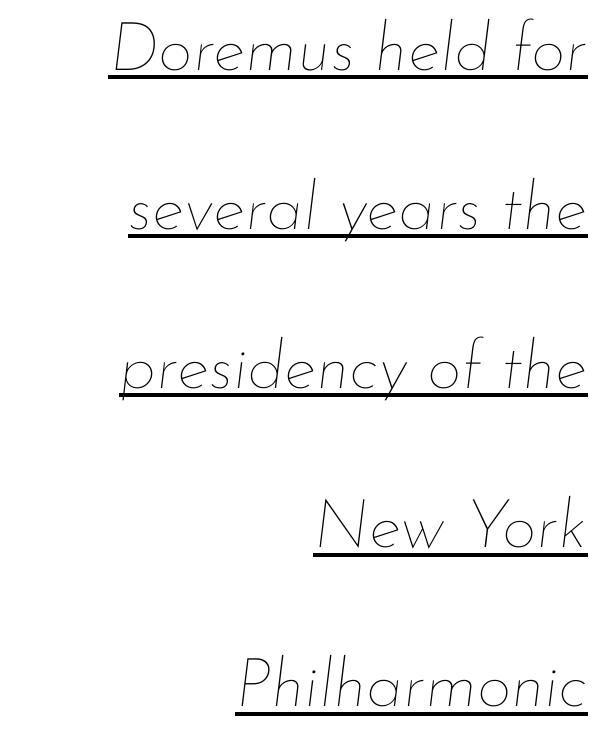
Reading down the block, your eye finds every line finishing at a fixed right position. Characters are canted at an angle relative to the baseline's perpendicular. Unbolded letterforms with no extra heft. Leading is clearly above the norm, producing a sparse column. Does a line run under the words? Yes, clearly. Each letter keeps its own natural width here, so spacing adapts to shape.
